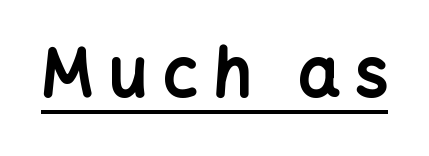
Q: Is the text bold? A: Yes.
Q: Is the text italic (slanted)? A: No, it is upright.
Q: Is the typeface a serif or a sans-serif typeface? A: Sans-serif.
Q: Is the text underlined? A: Yes.
Q: Is the spacing between letters normal or unusually wide? A: Unusually wide.
Q: Width (condensed, normal, or wide)? A: Normal.
Q: Stroke contrast? A: Low.
Q: x-height? A: Medium.
Q: Monospaced? A: No.
